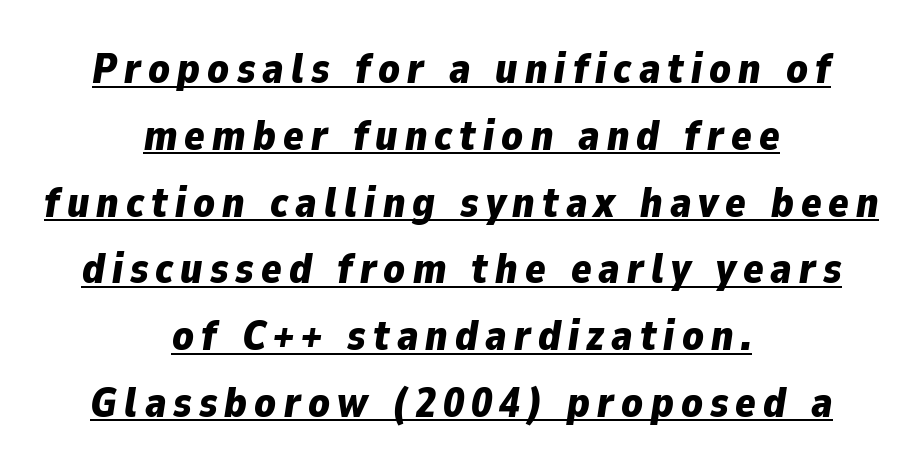
{"italic": "yes", "lean": "right", "slant_degrees": 9, "bold": "yes", "weight": "bold", "width": "normal", "stroke_contrast": "low", "x_height": "medium", "monospaced": "no", "underline": "yes", "align": "center", "line_spacing": "normal", "line_spacing_ratio": 1.59, "glyph_px": 42}
